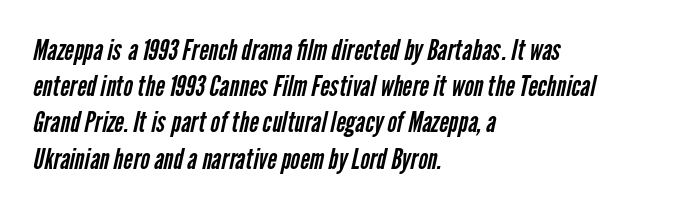
The image shows 29 px regular-weight, condensed sans-serif type; set left-aligned, normal line spacing (1.25x), normal letter spacing, not underlined; low stroke contrast and a medium x-height.
